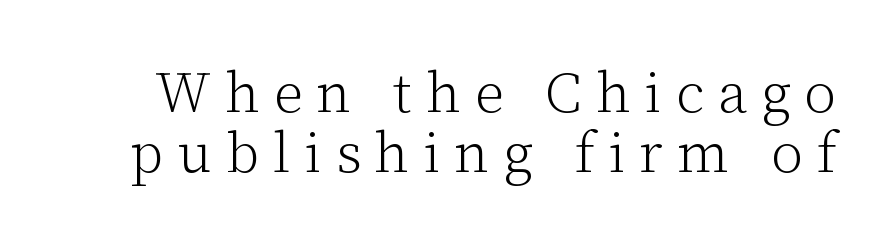
This is roman type, the default non-slanted kind. Here the glyphs are tracked loosely, breaking word shapes into spaced letters. Line spacing here is tight. These lines are rendered in a variable-pitch font. Underline: absent.
